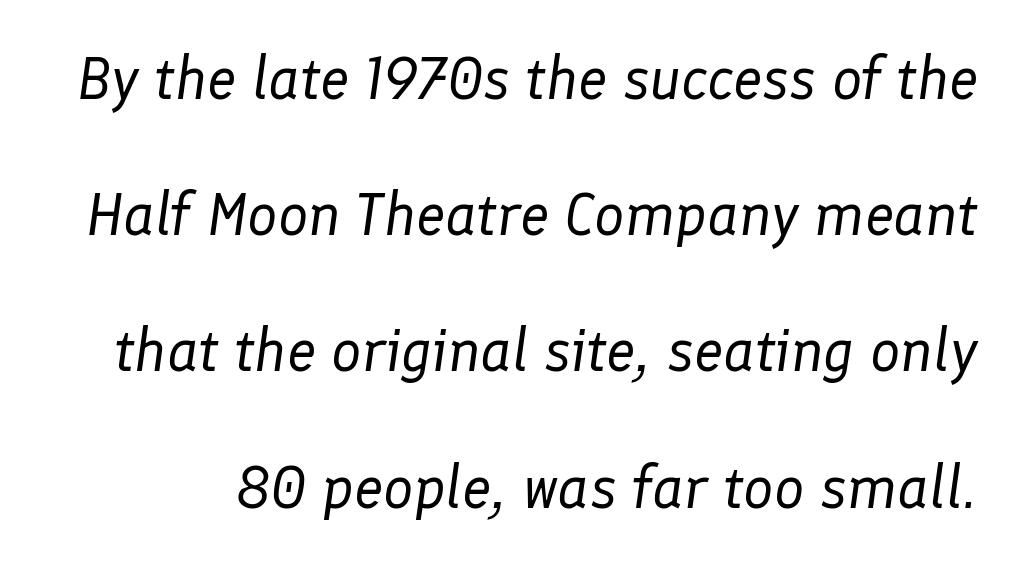
Q: Is the text bold? A: No.
Q: Is the text italic (slanted)? A: Yes, it leans right by about 8 degrees.
Q: Is the text underlined? A: No.
Q: Is the spacing between letters normal or unusually wide? A: Normal.
Q: Is the spacing between lines tight, normal or loose? A: Loose.
Q: Width (condensed, normal, or wide)? A: Normal.
Q: Stroke contrast? A: Low.
Q: x-height? A: Medium.
Q: Monospaced? A: No.
